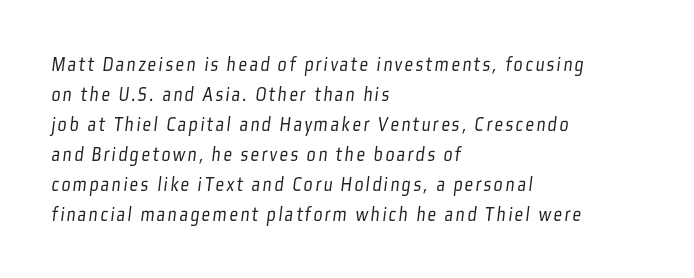
{"bold": "no", "underline": "no", "align": "left", "line_spacing": "normal", "line_spacing_ratio": 1.43, "glyph_px": 21}
